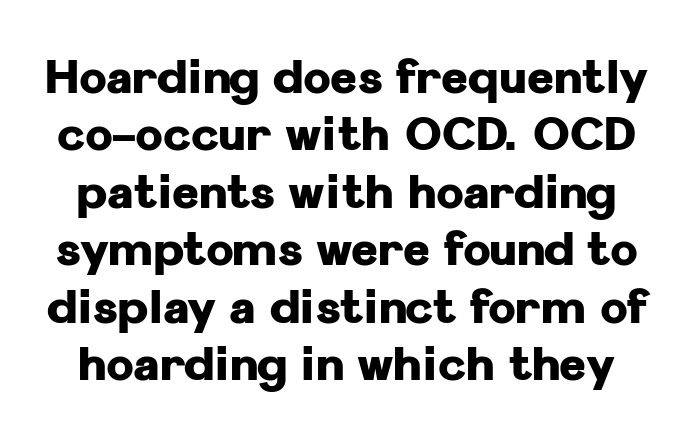
Q: Is the text bold? A: Yes.
Q: Is the text italic (slanted)? A: No, it is upright.
Q: Is the typeface a serif or a sans-serif typeface? A: Sans-serif.
Q: Is the text underlined? A: No.
Q: Is the spacing between letters normal or unusually wide? A: Normal.
Q: Is the spacing between lines tight, normal or loose? A: Normal.
Q: Width (condensed, normal, or wide)? A: Normal.
Q: Stroke contrast? A: Low.
Q: x-height? A: Medium.
Q: Monospaced? A: No.
